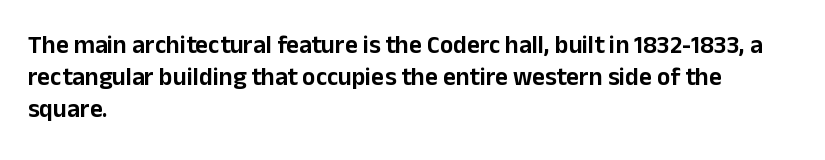
Q: Is the text italic (slanted)? A: No, it is upright.
Q: Is the text underlined? A: No.
Q: How is the paragraph aligned? A: Left-aligned.
Q: Is the spacing between letters normal or unusually wide? A: Normal.
Q: Is the spacing between lines tight, normal or loose? A: Normal.
